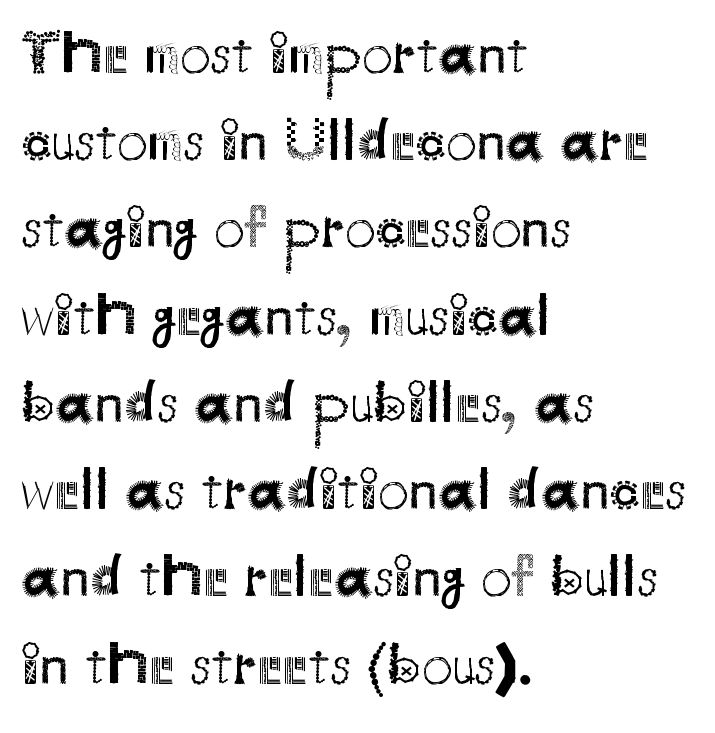
The image shows 61 px regular-weight sans-serif type, upright; set left-aligned, normal line spacing (1.43x), normal letter spacing, not underlined; medium stroke contrast and a small x-height.
